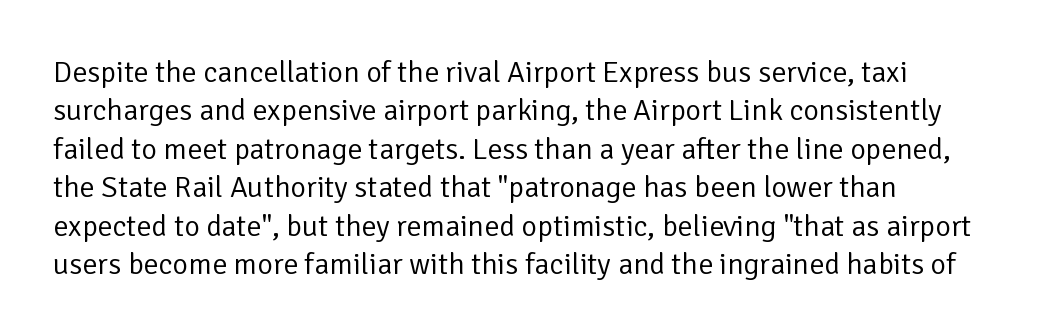
Posture: straight, roman, zero tilt. Honestly, there is no underline to notice here at all. Do the characters align in a grid? No, the font is proportional. These lines keep a tight, regular rhythm from letter to letter. Observe the absence of serifs on each vertical stroke in this sample.
